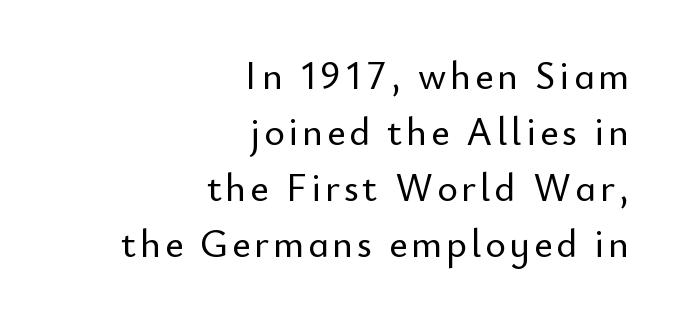
The image shows 39 px sans-serif type, upright; set right-aligned, normal line spacing (1.44x), not underlined; low stroke contrast and a small x-height.
